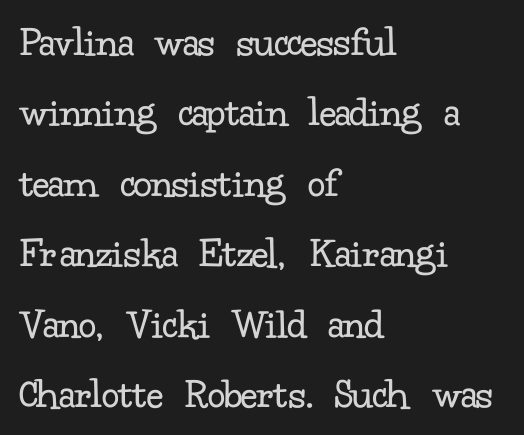
The image shows 44 px regular-weight serif type, upright; set left-aligned, normal line spacing (1.6x), normal letter spacing, not underlined; low stroke contrast and a small x-height.
